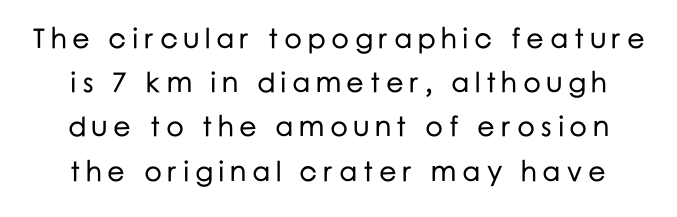
Q: Is the text italic (slanted)? A: No, it is upright.
Q: Is the typeface a serif or a sans-serif typeface? A: Sans-serif.
Q: Is the text underlined? A: No.
Q: How is the paragraph aligned? A: Centered.
Q: Is the spacing between lines tight, normal or loose? A: Normal.
Q: Width (condensed, normal, or wide)? A: Normal.
Q: Stroke contrast? A: Low.
Q: x-height? A: Medium.
Q: Monospaced? A: No.
